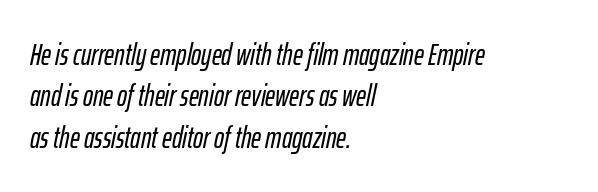
Q: Is the text italic (slanted)? A: Yes, it leans right by about 12 degrees.
Q: Is the text underlined? A: No.
Q: How is the paragraph aligned? A: Left-aligned.
Q: Is the spacing between letters normal or unusually wide? A: Normal.
Q: Is the spacing between lines tight, normal or loose? A: Normal.
Q: Width (condensed, normal, or wide)? A: Condensed.
Q: Stroke contrast? A: Low.
Q: x-height? A: Medium.
Q: Monospaced? A: No.
